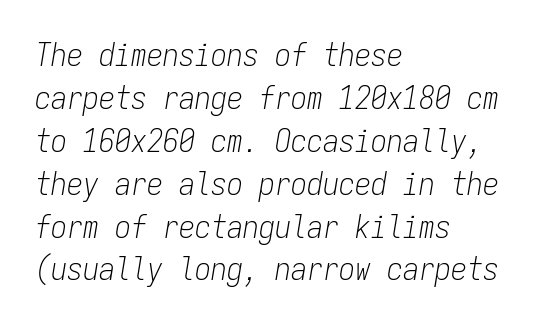
Interline gaps are of average width in this sample. Alignment: flush left. The specimen omits any rule beneath the text block's lines. The face used here is rendered with its standard letterfit. Weight class: somewhere from thin through regular. Do the characters align in a grid? Yes, the font is monospaced.
